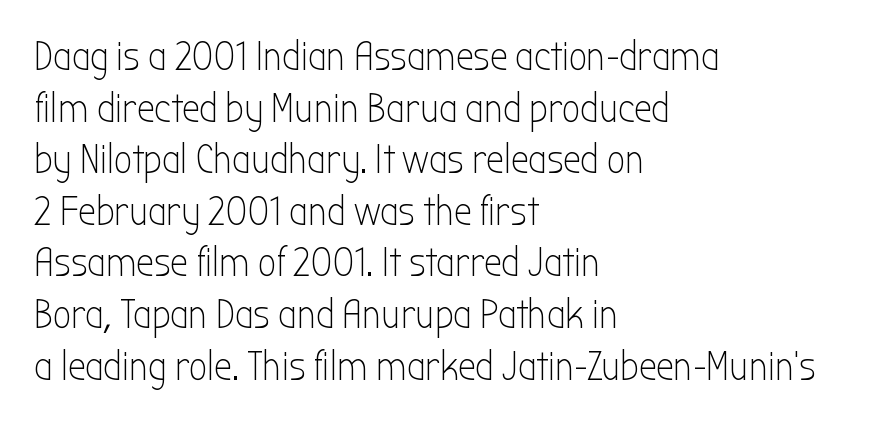
{"serif": "no", "italic": "no", "bold": "no", "weight": "light", "width": "condensed", "stroke_contrast": "low", "x_height": "medium", "monospaced": "no", "underline": "no", "align": "left", "line_spacing": "normal", "line_spacing_ratio": 1.29, "letter_spacing": "normal", "letter_spacing_em": 0.0, "glyph_px": 40}
